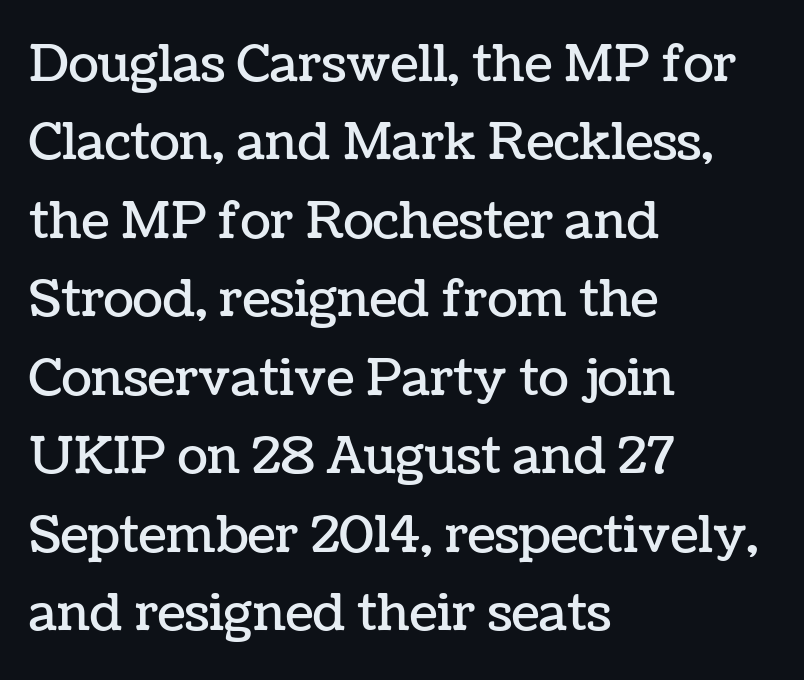
{"italic": "no", "width": "normal", "stroke_contrast": "low", "x_height": "medium", "monospaced": "no", "underline": "no", "align": "left", "line_spacing": "normal", "line_spacing_ratio": 1.57, "letter_spacing": "normal", "letter_spacing_em": 0.0, "glyph_px": 50}
